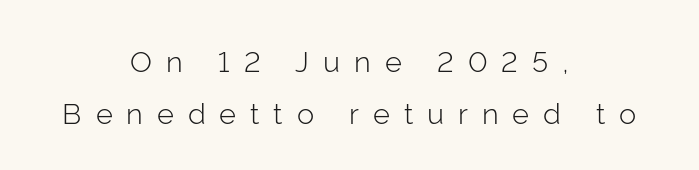
The rendering shows plain stroke endings on the letterforms — a sans-serif design. The rendering inserts visible extra space after every character. Line starts and ends both wander, symmetrically. The strokes carry an ordinary text weight at most.
